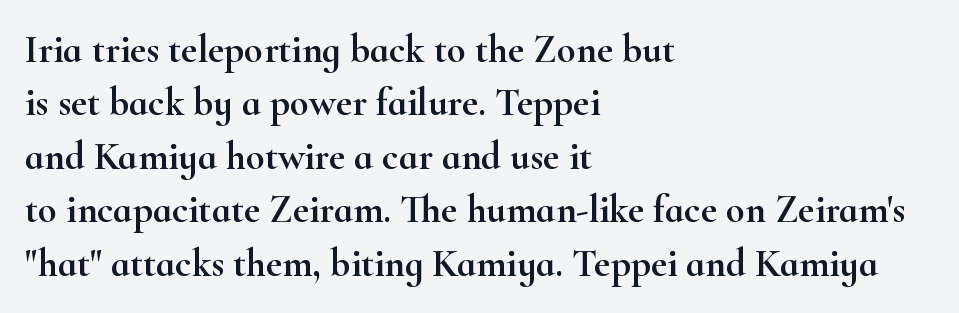
Q: Is the text italic (slanted)? A: No, it is upright.
Q: Is the typeface a serif or a sans-serif typeface? A: Serif.
Q: Is the text underlined? A: No.
Q: How is the paragraph aligned? A: Left-aligned.
Q: Is the spacing between letters normal or unusually wide? A: Normal.
Q: Is the spacing between lines tight, normal or loose? A: Normal.
Q: Width (condensed, normal, or wide)? A: Wide.
Q: Stroke contrast? A: High.
Q: x-height? A: Small.
Q: Monospaced? A: No.
